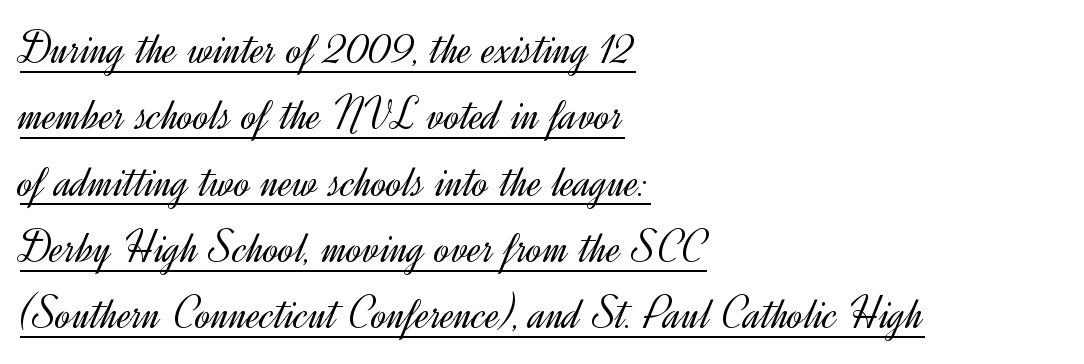
The image shows 47 px light sans-serif type; set left-aligned, normal line spacing (1.41x), normal letter spacing, underlined; a small x-height.
